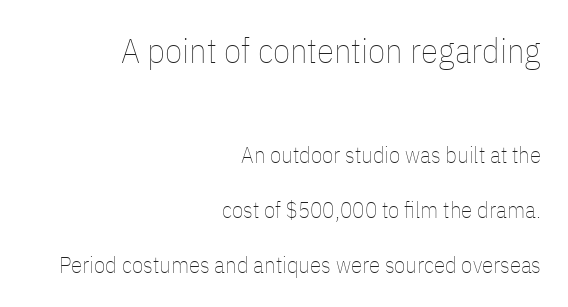
Q: Is the text bold? A: No.
Q: Is the text italic (slanted)? A: No, it is upright.
Q: Is the text underlined? A: No.
Q: How is the paragraph aligned? A: Right-aligned.
Q: Is the spacing between letters normal or unusually wide? A: Normal.
Q: Is the spacing between lines tight, normal or loose? A: Loose.
Q: Which block of text is set in a larger size, the first (top) or the second (bottom)? A: The first (top) one.
Q: Width (condensed, normal, or wide)? A: Condensed.
Q: Stroke contrast? A: Low.
Q: x-height? A: Medium.
Q: Monospaced? A: No.
